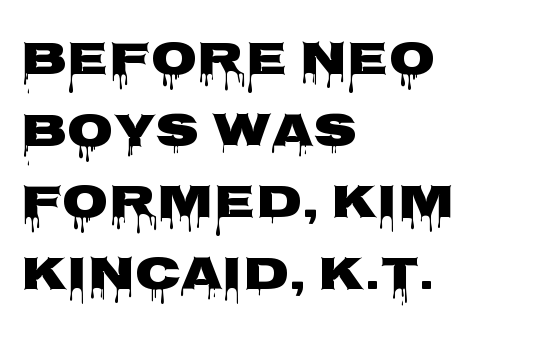
Typographically, this falls in the sans-serif category. Spacing verdict: proportional, widths tailored to each character. Interline gaps are of average width in this sample. The gap between lines stays unmarked.
